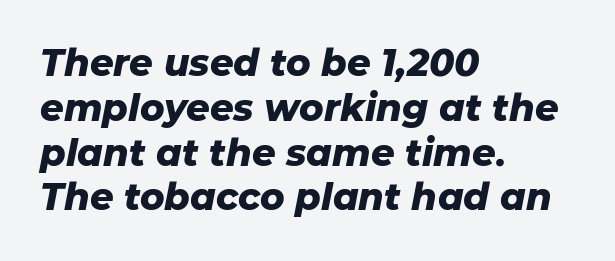
Q: Is the text bold? A: Yes.
Q: Is the text italic (slanted)? A: Yes, it leans right by about 11 degrees.
Q: Is the text underlined? A: No.
Q: How is the paragraph aligned? A: Left-aligned.
Q: Is the spacing between letters normal or unusually wide? A: Normal.
Q: Width (condensed, normal, or wide)? A: Normal.
Q: Stroke contrast? A: Low.
Q: x-height? A: Medium.
Q: Monospaced? A: No.
